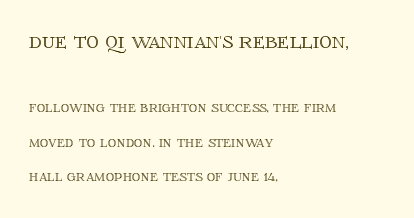
The image shows 25 px text type, upright; set left-aligned, loose line spacing (2.02x), normal letter spacing, not underlined; the first (top) block is 1.47x larger.
